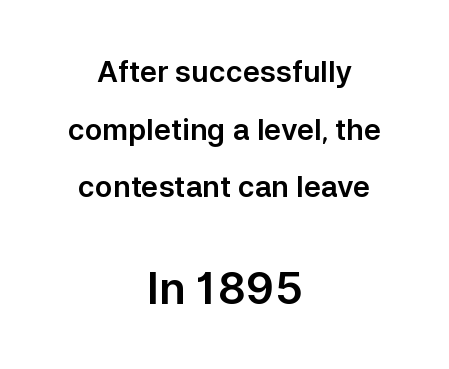
The image shows 44 px sans-serif type, upright; set centered, loose line spacing (1.99x), normal letter spacing, not underlined; the second (bottom) block is 1.52x larger; low stroke contrast and a medium x-height.
